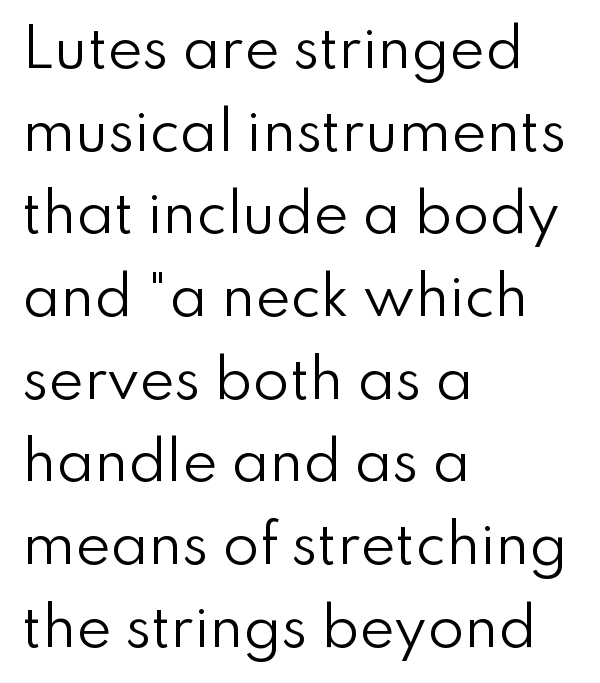
Stems and bowls with no extra thickness — not bold. The paragraph shown leans on its left margin. Characters follow at the spacing the type designer built in. Think of a printed novel: that variable character pitch is what you see here.
